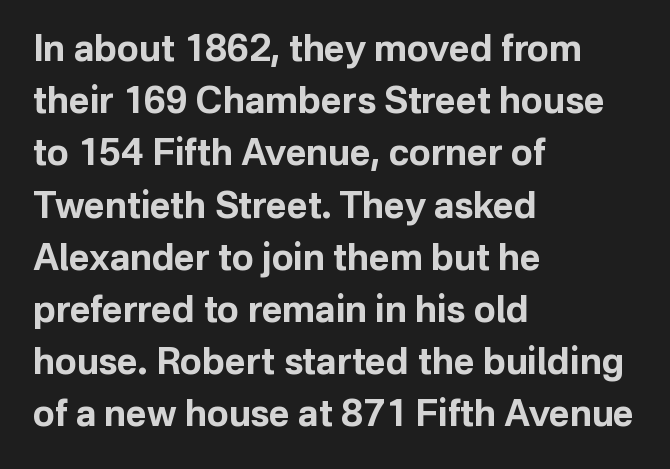
The image shows 36 px bold sans-serif type, upright; set left-aligned, normal line spacing (1.45x), normal letter spacing, not underlined; low stroke contrast and a medium x-height.
